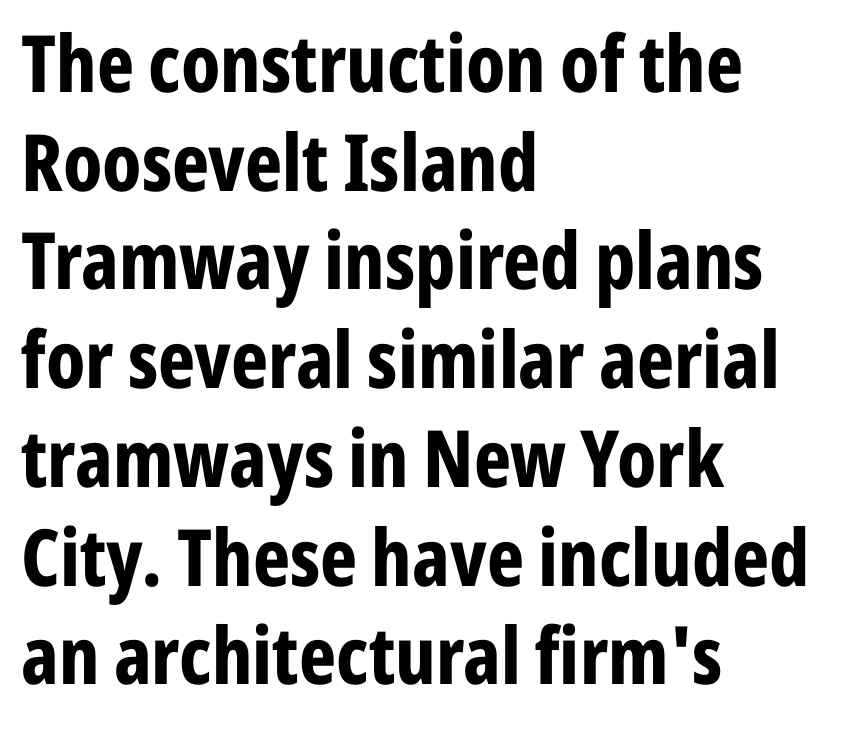
Q: Is the text bold? A: Yes.
Q: Is the text italic (slanted)? A: No, it is upright.
Q: Is the typeface a serif or a sans-serif typeface? A: Sans-serif.
Q: Is the text underlined? A: No.
Q: How is the paragraph aligned? A: Left-aligned.
Q: Is the spacing between letters normal or unusually wide? A: Normal.
Q: Is the spacing between lines tight, normal or loose? A: Normal.
Q: Width (condensed, normal, or wide)? A: Condensed.
Q: Stroke contrast? A: Low.
Q: x-height? A: Medium.
Q: Monospaced? A: No.
